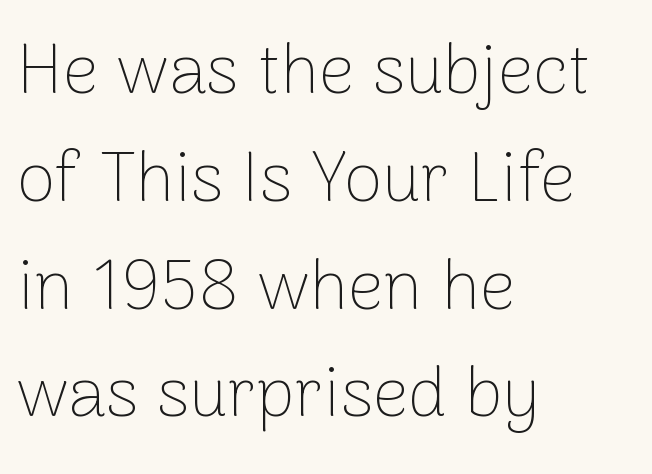
{"serif": "no", "italic": "no", "bold": "no", "weight": "thin", "width": "normal", "stroke_contrast": "low", "x_height": "medium", "monospaced": "no", "underline": "no", "align": "left", "line_spacing": "normal", "line_spacing_ratio": 1.54, "letter_spacing": "normal", "letter_spacing_em": 0.0, "glyph_px": 70}
